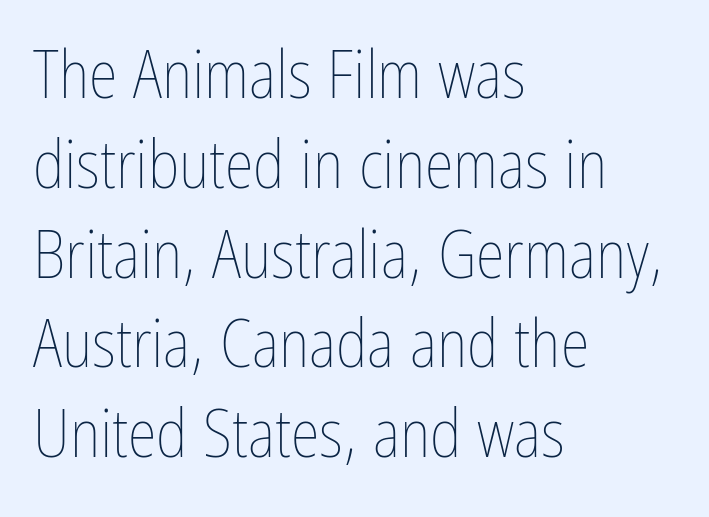
This rendering uses left alignment, leaving the right contour irregular. Think of a printed novel: that variable character pitch is what you see here. The foot of each line stays bare and open. The typography opts for an upright posture over an oblique one.
